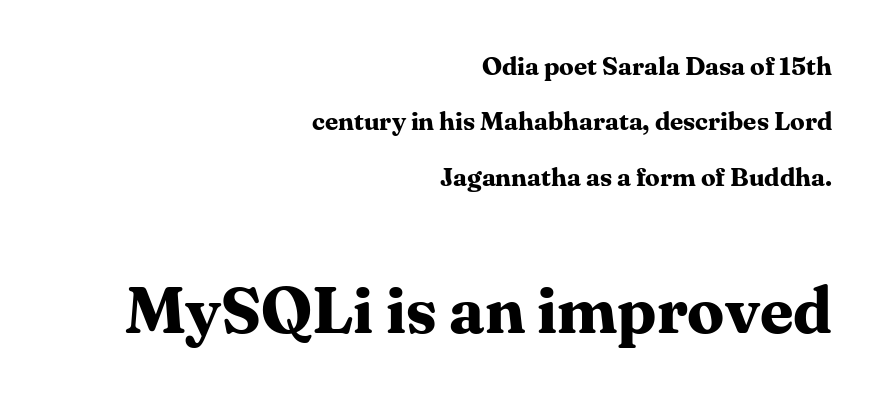
The image shows 66 px bold serif type, upright; set right-aligned, loose line spacing (2.13x), normal letter spacing, not underlined; the second (bottom) block is 2.54x larger; medium stroke contrast and a medium x-height.
